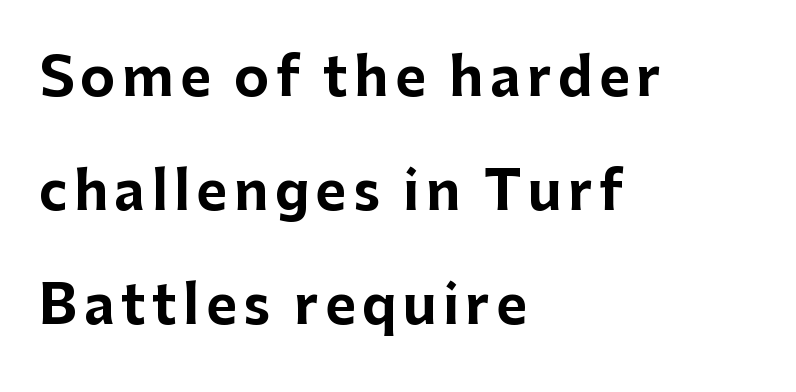
{"serif": "no", "italic": "no", "bold": "yes", "weight": "bold", "width": "normal", "stroke_contrast": "low", "x_height": "medium", "monospaced": "no", "underline": "no", "align": "left", "line_spacing": "loose", "line_spacing_ratio": 2.15, "glyph_px": 53}
